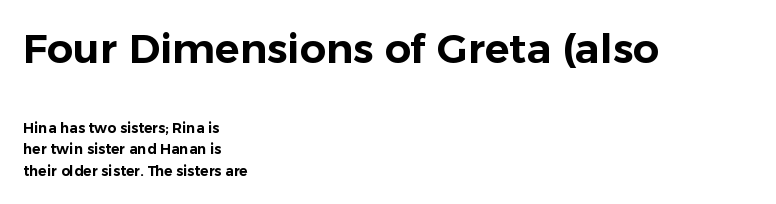
{"serif": "no", "italic": "no", "width": "normal", "stroke_contrast": "low", "x_height": "medium", "monospaced": "no", "underline": "no", "align": "left", "line_spacing": "normal", "line_spacing_ratio": 1.54, "letter_spacing": "normal", "letter_spacing_em": 0.0, "larger_block": "first", "size_ratio": 2.93, "glyph_px": 41}
